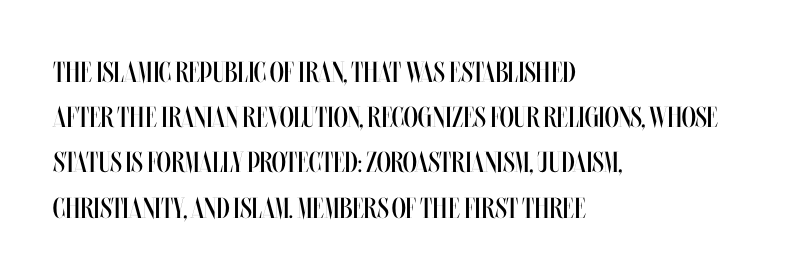
{"italic": "no", "bold": "no", "weight": "regular", "width": "condensed", "stroke_contrast": "medium", "x_height": "large", "monospaced": "no", "underline": "no", "align": "left", "line_spacing": "normal", "line_spacing_ratio": 1.56, "letter_spacing": "normal", "letter_spacing_em": 0.0, "glyph_px": 29}
